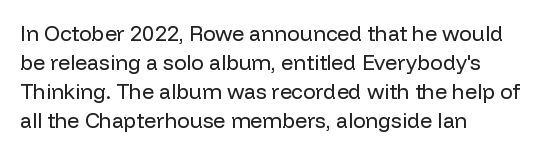
The image shows 21 px text type, upright; set left-aligned, normal line spacing (1.38x), normal letter spacing, not underlined.
